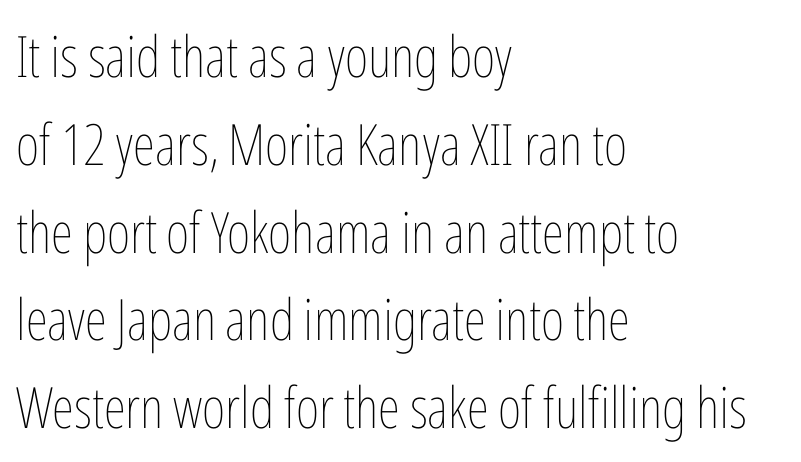
The image shows 57 px thin, condensed type, upright; set left-aligned, normal line spacing (1.54x), normal letter spacing, not underlined; low stroke contrast and a medium x-height.
